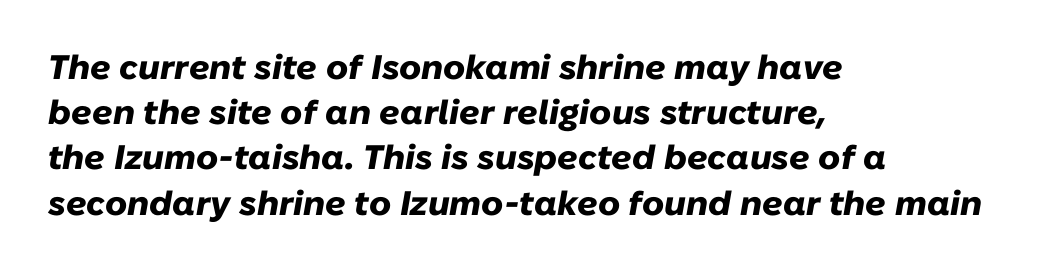
Q: Is the text bold? A: Yes.
Q: Is the text italic (slanted)? A: Yes, it leans right by about 10 degrees.
Q: Is the text underlined? A: No.
Q: How is the paragraph aligned? A: Left-aligned.
Q: Is the spacing between letters normal or unusually wide? A: Normal.
Q: Is the spacing between lines tight, normal or loose? A: Normal.
Q: Width (condensed, normal, or wide)? A: Normal.
Q: Stroke contrast? A: Low.
Q: x-height? A: Medium.
Q: Monospaced? A: No.
